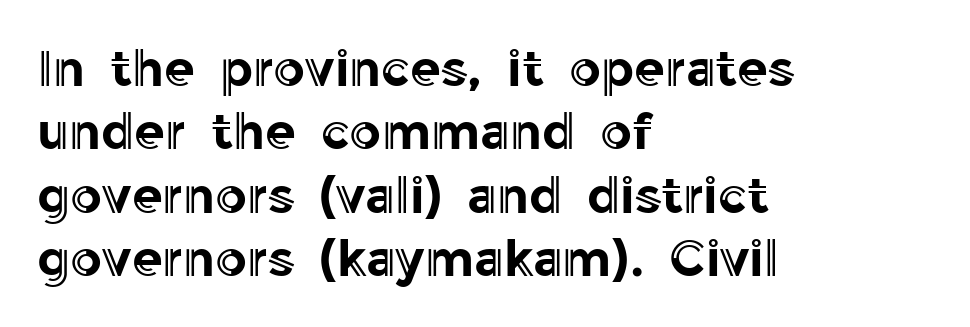
The typesetter chose a ragged-right arrangement here. Lines of text with bare space underneath. Posture: straight, roman, zero tilt. Honestly, the row spacing looks completely unremarkable. Here the designer chose a conventional face with non-uniform glyph widths. Spacing between characters is what you'd get straight out of the box.
